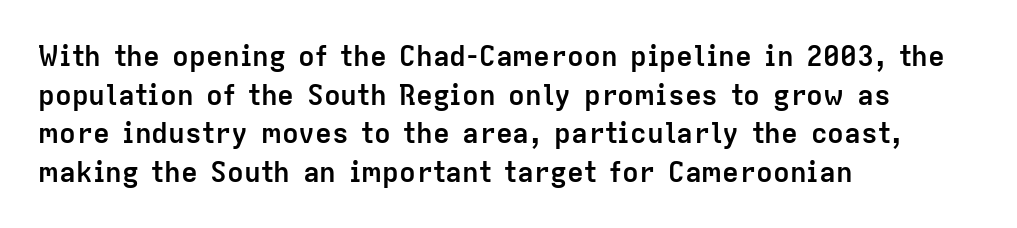
{"serif": "no", "italic": "no", "bold": "yes", "weight": "semibold", "width": "normal", "stroke_contrast": "low", "x_height": "medium", "monospaced": "no", "underline": "no", "align": "left", "line_spacing": "normal", "line_spacing_ratio": 1.38, "letter_spacing": "normal", "letter_spacing_em": 0.0, "glyph_px": 28}
